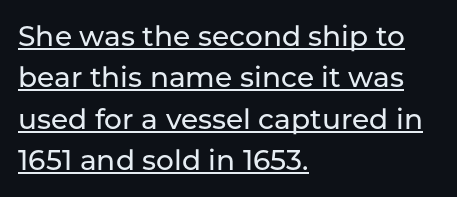
{"serif": "no", "italic": "no", "width": "normal", "stroke_contrast": "low", "x_height": "medium", "monospaced": "no", "underline": "yes", "align": "left", "line_spacing": "normal", "line_spacing_ratio": 1.48, "letter_spacing": "normal", "letter_spacing_em": 0.0, "glyph_px": 28}
